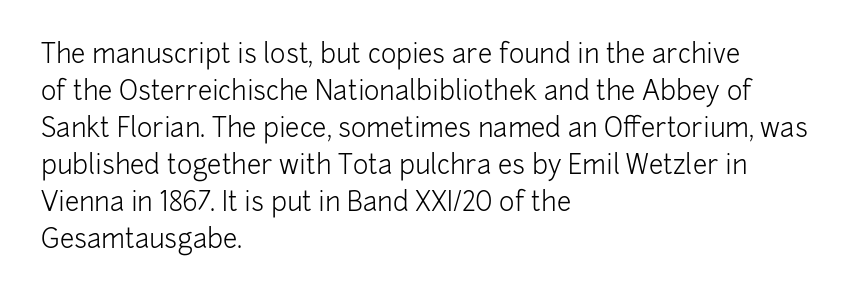
{"italic": "no", "bold": "no", "underline": "no", "align": "left", "line_spacing": "normal", "line_spacing_ratio": 1.42, "letter_spacing": "normal", "letter_spacing_em": 0.0, "glyph_px": 26}
